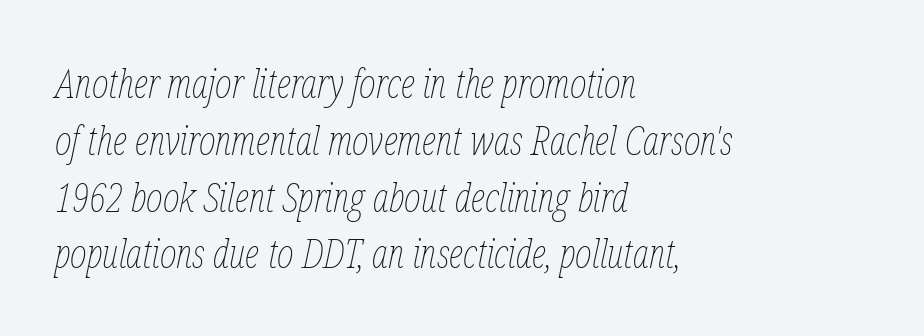
The image shows 40 px thin, condensed type, italic (leaning right); set left-aligned, normal line spacing (1.42x), normal letter spacing, not underlined; low stroke contrast and a medium x-height.
